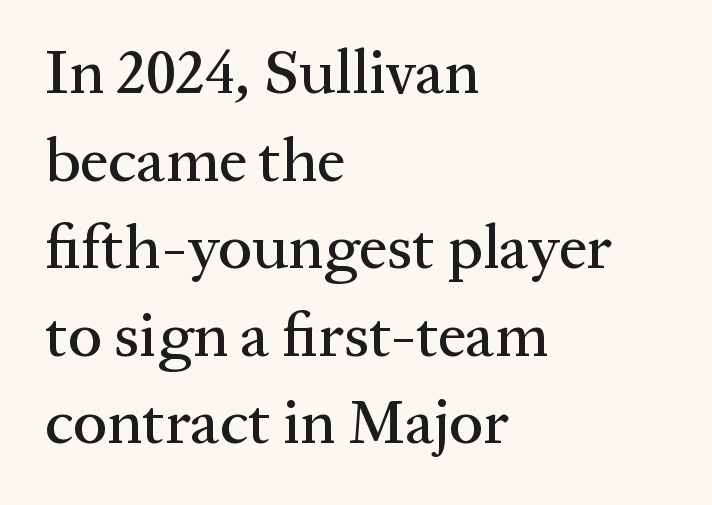
{"serif": "yes", "italic": "no", "width": "normal", "stroke_contrast": "medium", "x_height": "medium", "monospaced": "no", "underline": "no", "align": "left", "line_spacing": "normal", "line_spacing_ratio": 1.39, "letter_spacing": "normal", "letter_spacing_em": 0.0, "glyph_px": 63}
